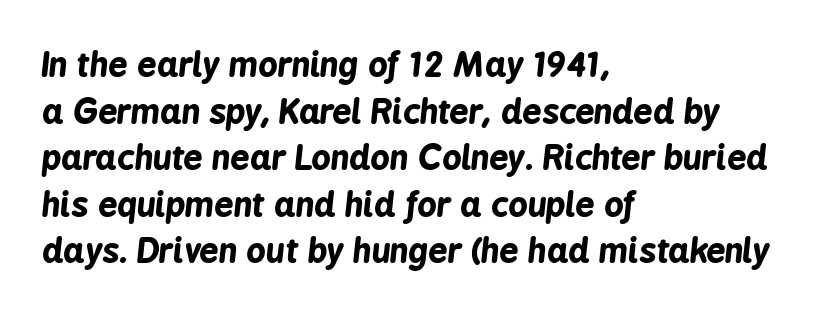
The letterforms sit shoulder to shoulder at normal distance. You could not count columns in this text — the font is proportionally spaced. The lines are quadded left. The space between consecutive lines is moderate. Glance below the letters and you will spot only blank space. In terms of weight, the rendering is a true, heavy bold.
